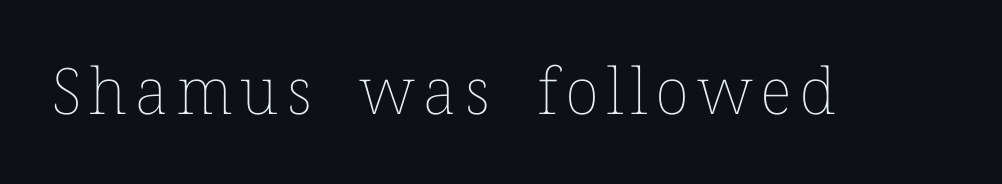
Q: Is the text bold? A: No.
Q: Is the text italic (slanted)? A: No, it is upright.
Q: Is the text underlined? A: No.
Q: Width (condensed, normal, or wide)? A: Normal.
Q: Stroke contrast? A: Low.
Q: x-height? A: Medium.
Q: Monospaced? A: No.
